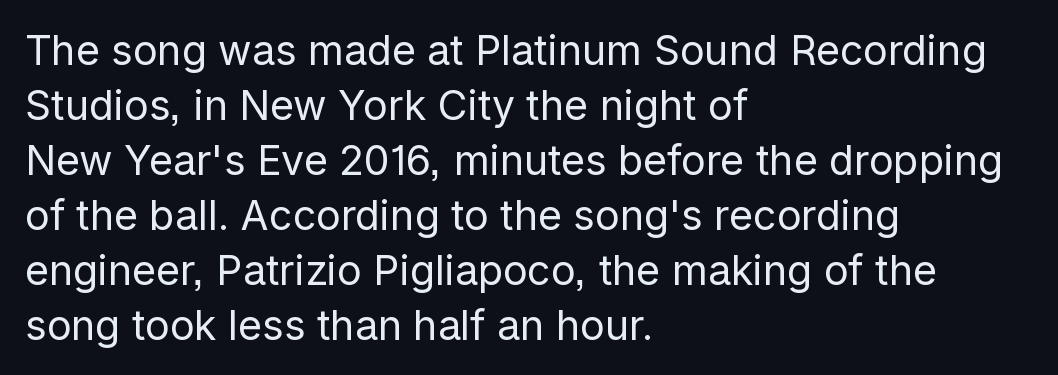
{"serif": "no", "italic": "no", "bold": "no", "weight": "regular", "width": "normal", "stroke_contrast": "low", "x_height": "medium", "monospaced": "no", "underline": "no", "align": "left", "line_spacing": "normal", "line_spacing_ratio": 1.34, "letter_spacing": "normal", "letter_spacing_em": 0.0, "glyph_px": 41}
